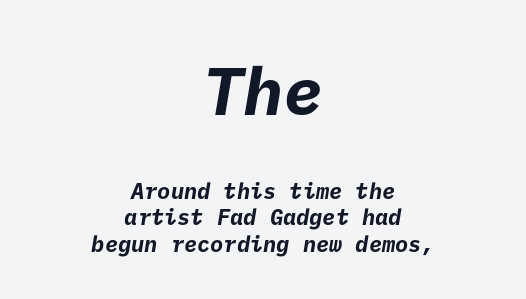
{"serif": "no", "bold": "yes", "weight": "bold", "width": "normal", "stroke_contrast": "low", "x_height": "medium", "underline": "no", "align": "center", "line_spacing_ratio": 1.21, "letter_spacing": "normal", "letter_spacing_em": 0.0, "larger_block": "first", "size_ratio": 3.05, "glyph_px": 67}
